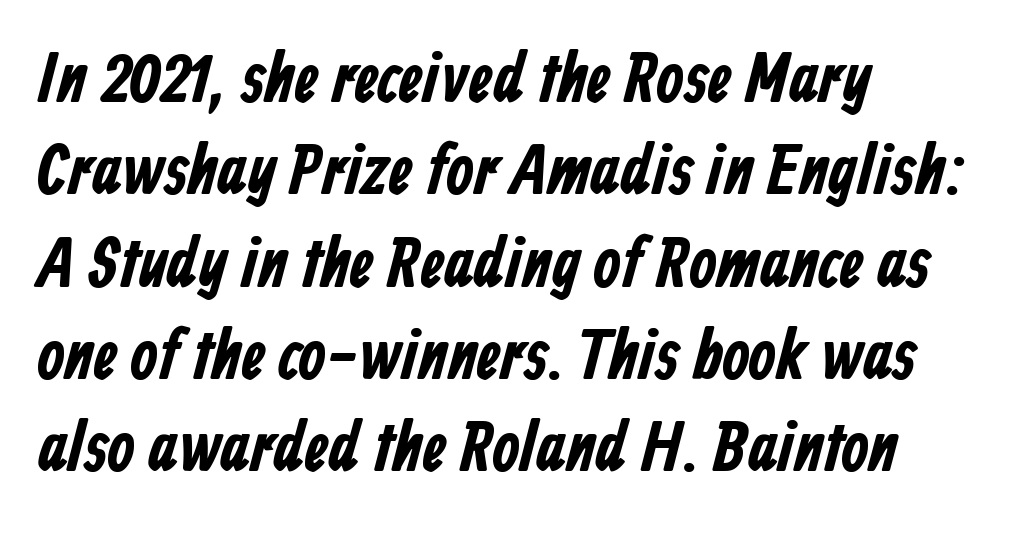
The image shows 71 px bold, condensed sans-serif type; set left-aligned, normal line spacing (1.3x), normal letter spacing, not underlined; low stroke contrast and a medium x-height.
